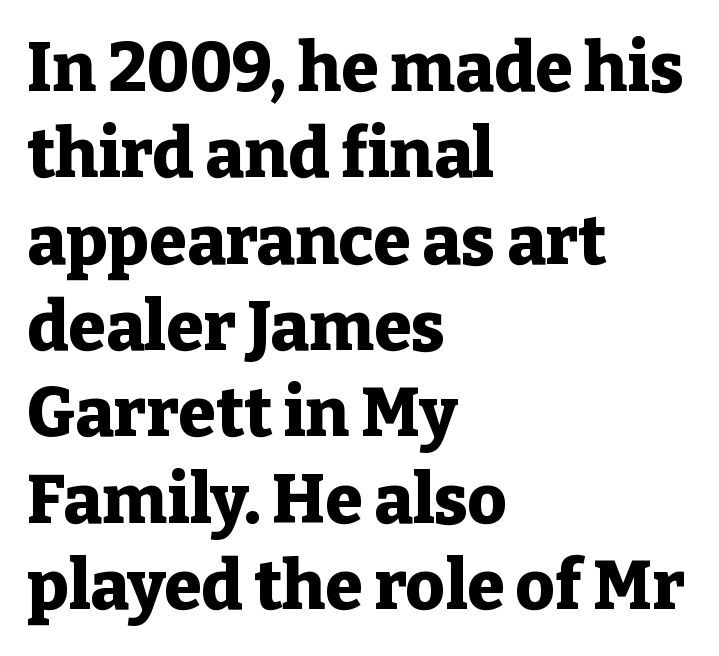
The compositor pushed each line to the left boundary. The baseline area is clear. How would I describe the line gaps? Plain and ordinary. This sample uses a serif face.
